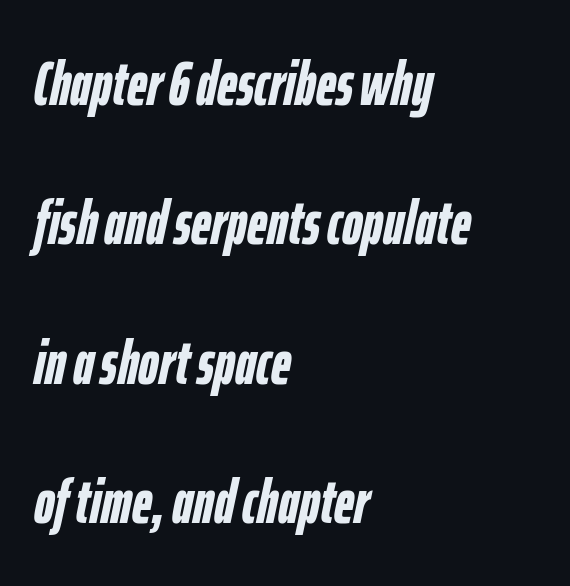
{"italic": "yes", "lean": "right", "slant_degrees": 12, "bold": "yes", "weight": "semibold", "width": "condensed", "stroke_contrast": "low", "x_height": "medium", "monospaced": "no", "underline": "no", "align": "left", "line_spacing": "loose", "line_spacing_ratio": 2.25, "letter_spacing": "normal", "letter_spacing_em": 0.0, "glyph_px": 62}
